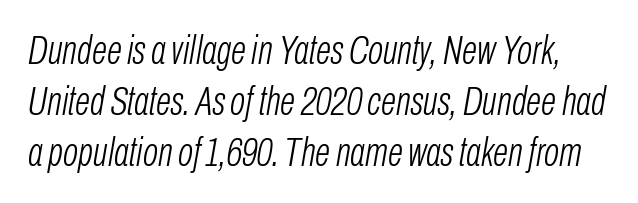
A typesetter would call this leading conventional body-copy spacing. Observe the lean: these are italic letterforms. The letters sit at their default tracking, neither squeezed nor spread. Unmarked baselines from the first word to the last. These lines are rendered in a variable-pitch font. The strokes are not fattened; the text isn't bold.
